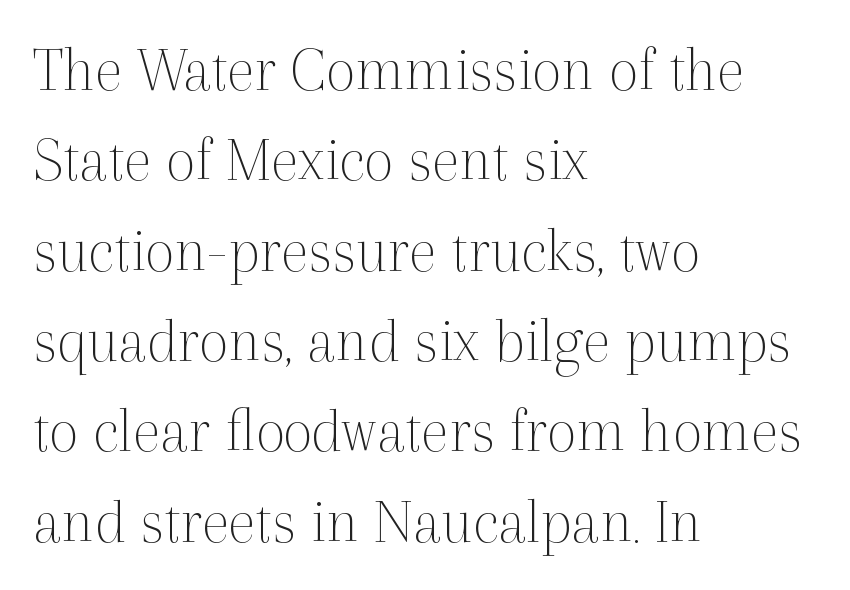
Q: Is the text bold? A: No.
Q: Is the text italic (slanted)? A: No, it is upright.
Q: Is the typeface a serif or a sans-serif typeface? A: Serif.
Q: Is the text underlined? A: No.
Q: How is the paragraph aligned? A: Left-aligned.
Q: Is the spacing between letters normal or unusually wide? A: Normal.
Q: Is the spacing between lines tight, normal or loose? A: Normal.
Q: Width (condensed, normal, or wide)? A: Normal.
Q: x-height? A: Medium.
Q: Monospaced? A: No.
